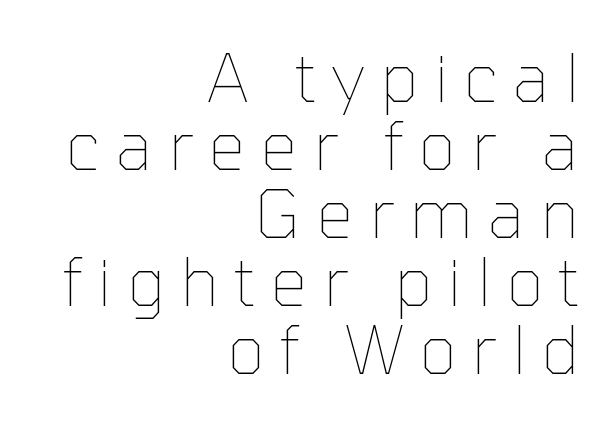
Q: Is the text bold? A: No.
Q: Is the text italic (slanted)? A: No, it is upright.
Q: Is the text underlined? A: No.
Q: How is the paragraph aligned? A: Right-aligned.
Q: Is the spacing between letters normal or unusually wide? A: Unusually wide.
Q: Is the spacing between lines tight, normal or loose? A: Tight.
Q: Width (condensed, normal, or wide)? A: Normal.
Q: Stroke contrast? A: Low.
Q: x-height? A: Medium.
Q: Monospaced? A: No.
